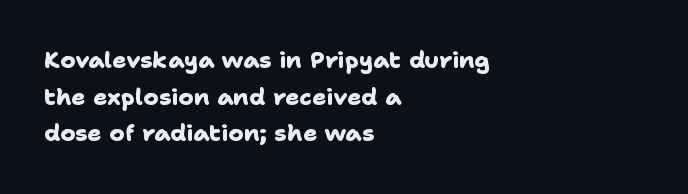
The image shows 23 px bold type; set left-aligned, normal line spacing (1.59x), normal letter spacing, not underlined.
